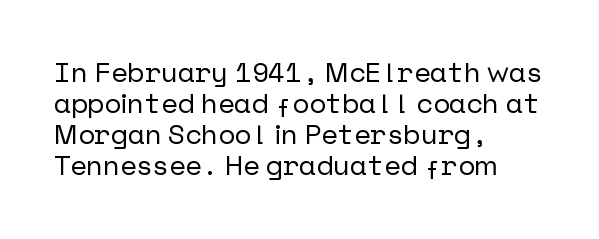
The image shows 28 px sans-serif type, upright; set left-aligned, tight line spacing (1.11x), normal letter spacing, not underlined; low stroke contrast and a medium x-height.
